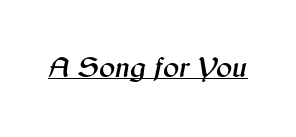
The image shows 30 px text type, italic (leaning right); set normal letter spacing, underlined; medium stroke contrast and a medium x-height.
